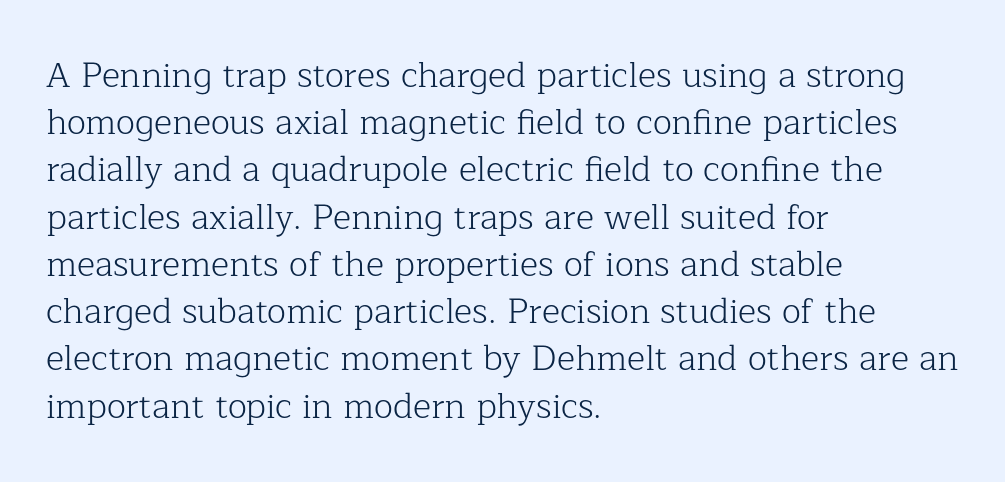
Q: Is the text bold? A: No.
Q: Is the text italic (slanted)? A: No, it is upright.
Q: Is the typeface a serif or a sans-serif typeface? A: Serif.
Q: Is the text underlined? A: No.
Q: How is the paragraph aligned? A: Left-aligned.
Q: Is the spacing between letters normal or unusually wide? A: Normal.
Q: Is the spacing between lines tight, normal or loose? A: Normal.
Q: Width (condensed, normal, or wide)? A: Normal.
Q: Stroke contrast? A: Low.
Q: x-height? A: Medium.
Q: Monospaced? A: No.
